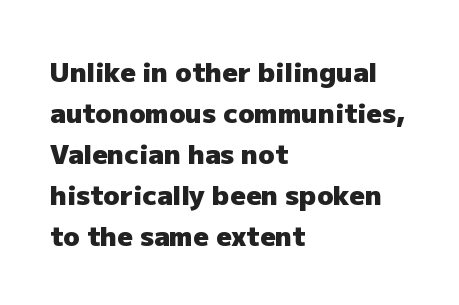
{"italic": "no", "bold": "yes", "underline": "no", "align": "left", "line_spacing": "normal", "line_spacing_ratio": 1.52, "letter_spacing": "normal", "letter_spacing_em": 0.0, "glyph_px": 27}
